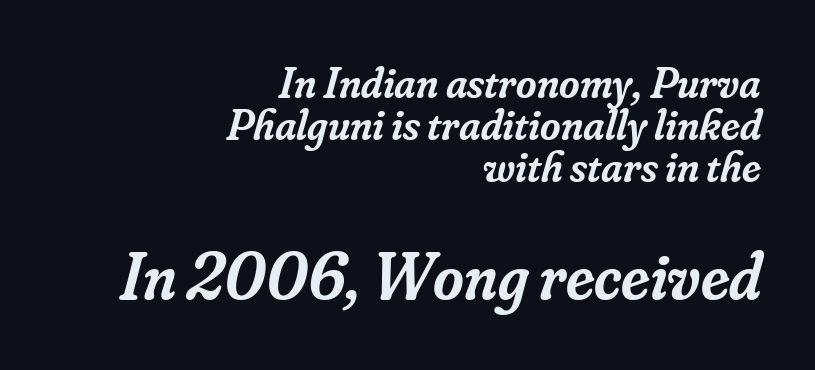
Semibold letterforms, between regular and bold. Beneath every word, the page is bare. This sample has the flowing, uneven cadence of proportional lettering. Scale increases going downward across the two blocks.
